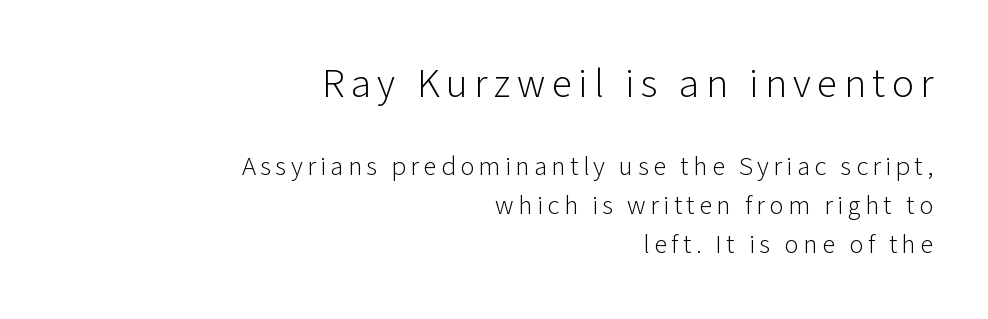
{"serif": "no", "italic": "no", "bold": "no", "weight": "light", "width": "normal", "stroke_contrast": "low", "x_height": "medium", "monospaced": "no", "underline": "no", "align": "right", "line_spacing": "normal", "line_spacing_ratio": 1.44, "larger_block": "first", "size_ratio": 1.52, "glyph_px": 41}
